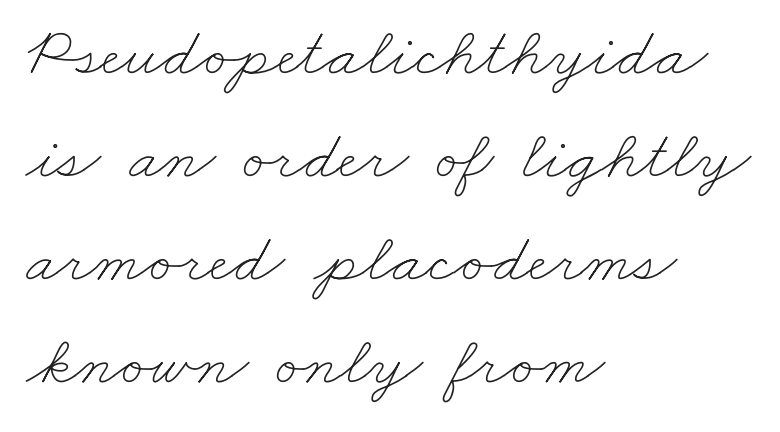
Clear beneath every line of the passage. Is the letter spacing exaggerated? No — it looks like the ordinary default. Weight class: somewhere from thin through regular. Horizontally, the lines are justified to the leading edge only. The passage shown stacks its lines at a standard gap.
